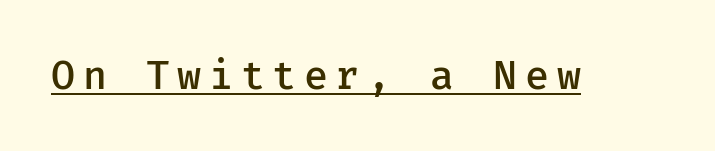
{"serif": "no", "italic": "no", "bold": "semi", "weight": "semibold", "width": "normal", "stroke_contrast": "low", "x_height": "medium", "underline": "yes", "glyph_px": 40}
